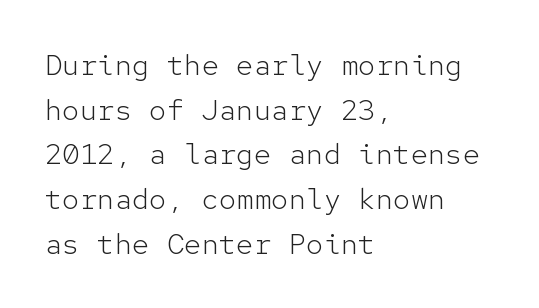
Q: Is the text bold? A: No.
Q: Is the text italic (slanted)? A: No, it is upright.
Q: Is the typeface a serif or a sans-serif typeface? A: Sans-serif.
Q: Is the text underlined? A: No.
Q: How is the paragraph aligned? A: Left-aligned.
Q: Is the spacing between letters normal or unusually wide? A: Normal.
Q: Is the spacing between lines tight, normal or loose? A: Normal.
Q: Width (condensed, normal, or wide)? A: Normal.
Q: Stroke contrast? A: Low.
Q: x-height? A: Medium.
Q: Monospaced? A: Yes.
